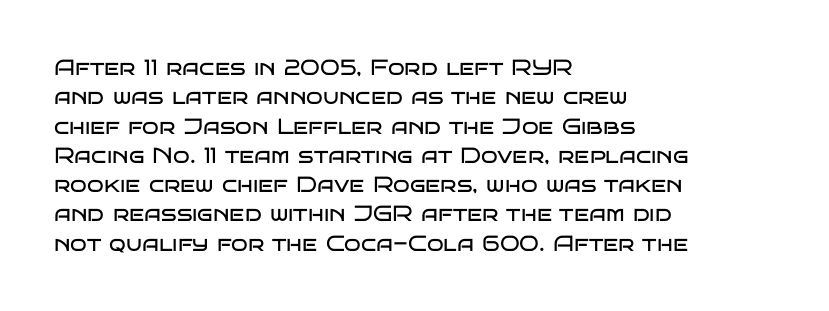
Q: Is the text bold? A: No.
Q: Is the text italic (slanted)? A: No, it is upright.
Q: Is the text underlined? A: No.
Q: How is the paragraph aligned? A: Left-aligned.
Q: Is the spacing between letters normal or unusually wide? A: Normal.
Q: Is the spacing between lines tight, normal or loose? A: Normal.
